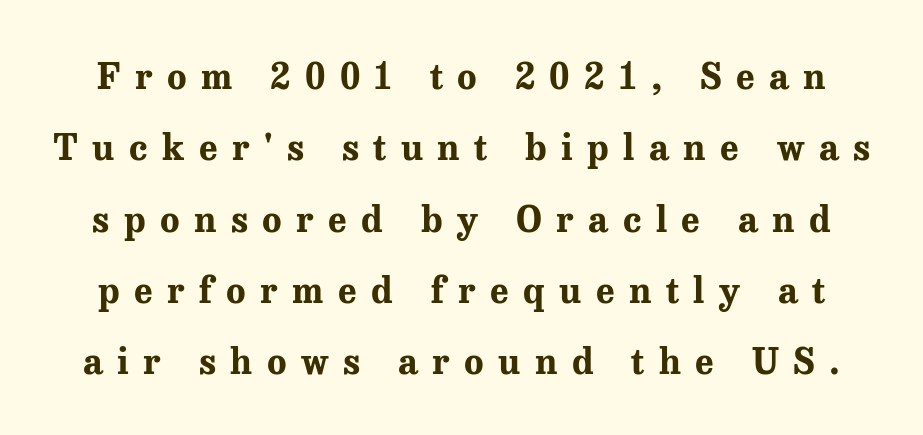
Q: Is the text bold? A: Yes.
Q: Is the text italic (slanted)? A: No, it is upright.
Q: Is the typeface a serif or a sans-serif typeface? A: Serif.
Q: Is the text underlined? A: No.
Q: Is the spacing between letters normal or unusually wide? A: Unusually wide.
Q: Is the spacing between lines tight, normal or loose? A: Loose.
Q: Width (condensed, normal, or wide)? A: Normal.
Q: Stroke contrast? A: Medium.
Q: x-height? A: Medium.
Q: Monospaced? A: No.
